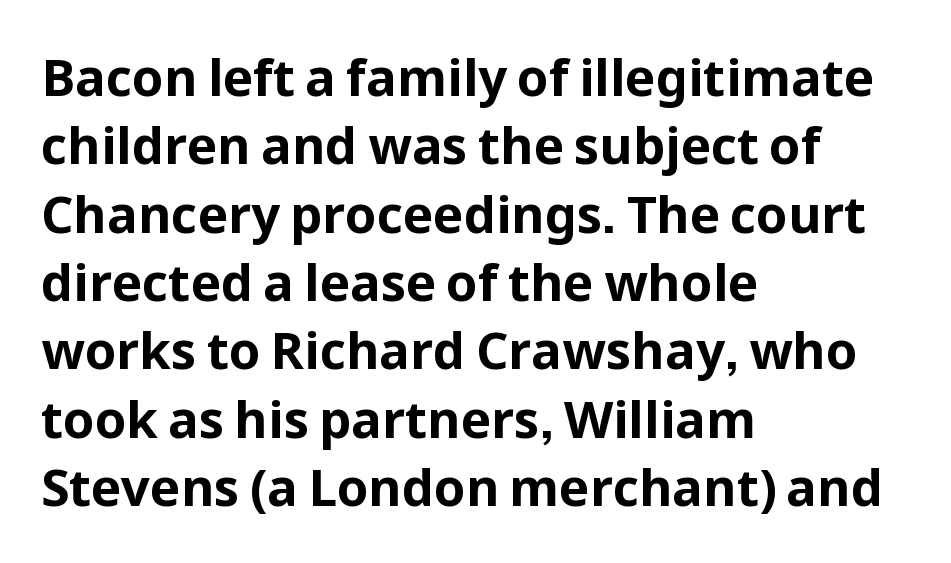
Characters follow at the spacing the type designer built in. Look at the stroke-to-counter ratio: heavy, a bold. A typesetter would call this leading conventional body-copy spacing. The space beneath each line is pristine and unruled.
